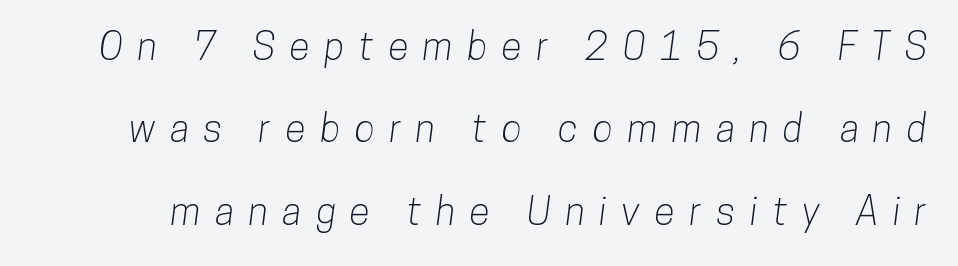
Q: Is the typeface a serif or a sans-serif typeface? A: Sans-serif.
Q: Is the text underlined? A: No.
Q: Is the spacing between letters normal or unusually wide? A: Unusually wide.
Q: Is the spacing between lines tight, normal or loose? A: Loose.
Q: Width (condensed, normal, or wide)? A: Condensed.
Q: Stroke contrast? A: Low.
Q: x-height? A: Medium.
Q: Monospaced? A: No.
